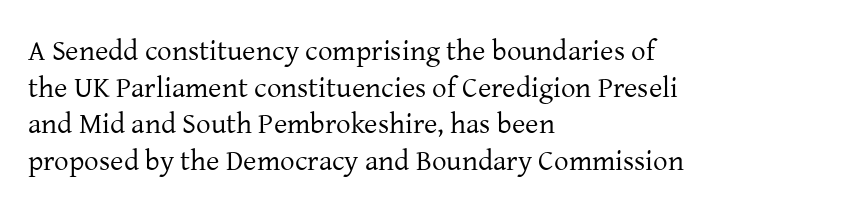
The image shows 29 px regular-weight serif type, upright; set left-aligned, normal line spacing (1.26x), normal letter spacing, not underlined; low stroke contrast and a medium x-height.
